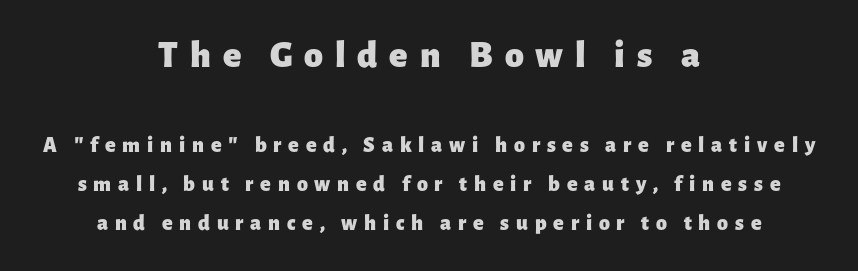
The words here are not underlined. Each letter keeps its own natural width here, so spacing adapts to shape. Large over small — that's the arrangement of the two blocks here. Ordinary non-slanted type is in use. Tracking value appears strongly positive — letters spread wide. Both edges are ragged and mirror each other, which tells us the setting is centered.
